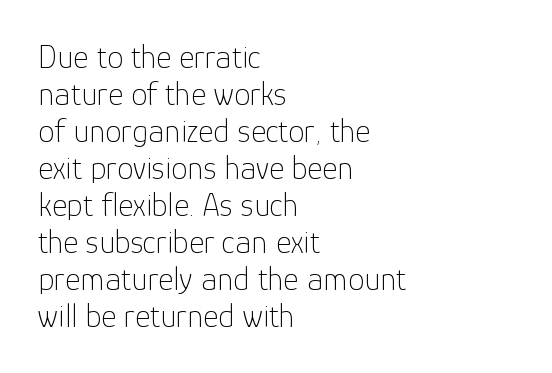
The image shows 33 px thin sans-serif type, upright; set left-aligned, tight line spacing (1.12x), normal letter spacing, not underlined; low stroke contrast and a medium x-height.
